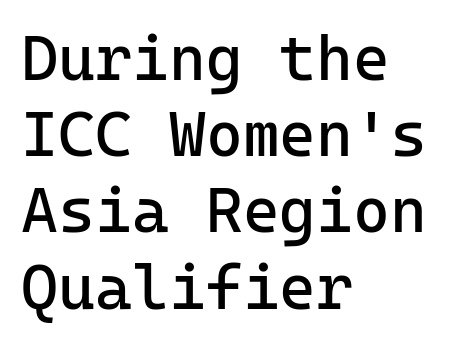
The image shows 63 px regular-weight sans-serif type, upright; set left-aligned, line spacing 1.21x, normal letter spacing, not underlined; low stroke contrast and a medium x-height.
